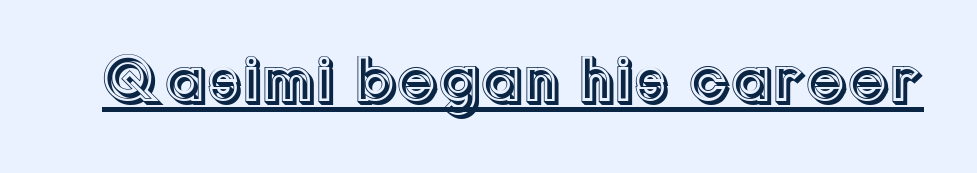
Q: Is the text italic (slanted)? A: No, it is upright.
Q: Is the text underlined? A: Yes.
Q: Is the spacing between letters normal or unusually wide? A: Normal.
Q: Width (condensed, normal, or wide)? A: Normal.
Q: x-height? A: Medium.
Q: Monospaced? A: No.
